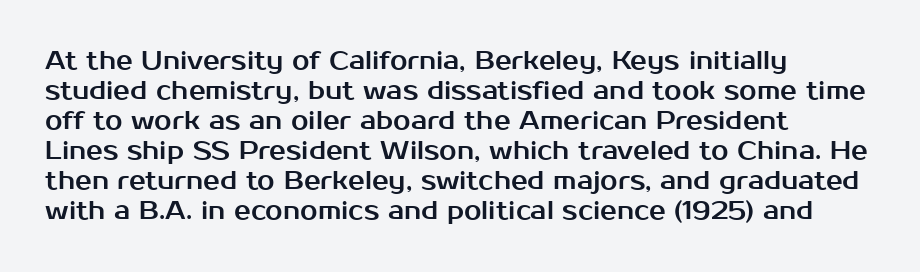
{"italic": "no", "underline": "no", "align": "left", "line_spacing_ratio": 1.2, "letter_spacing": "normal", "letter_spacing_em": 0.0, "glyph_px": 25}
